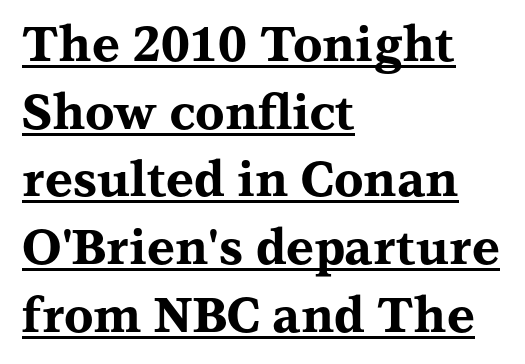
The image shows 48 px bold, wide serif type, upright; set left-aligned, normal line spacing (1.41x), normal letter spacing, underlined; medium stroke contrast and a medium x-height.
